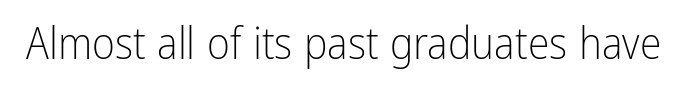
Q: Is the text bold? A: No.
Q: Is the text italic (slanted)? A: No, it is upright.
Q: Is the typeface a serif or a sans-serif typeface? A: Sans-serif.
Q: Is the text underlined? A: No.
Q: Is the spacing between letters normal or unusually wide? A: Normal.
Q: Width (condensed, normal, or wide)? A: Condensed.
Q: Stroke contrast? A: Low.
Q: x-height? A: Medium.
Q: Monospaced? A: No.
